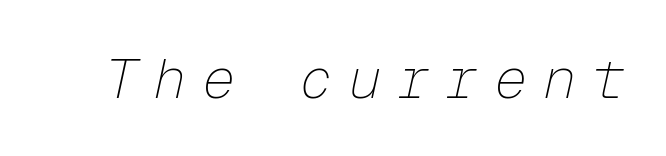
Observe the lean: these are italic letterforms. The passage shown is not underscored anywhere. What stands out about the letter spacing? Its width — letters are far apart. You could count columns in this text — the font is strictly monospaced.
